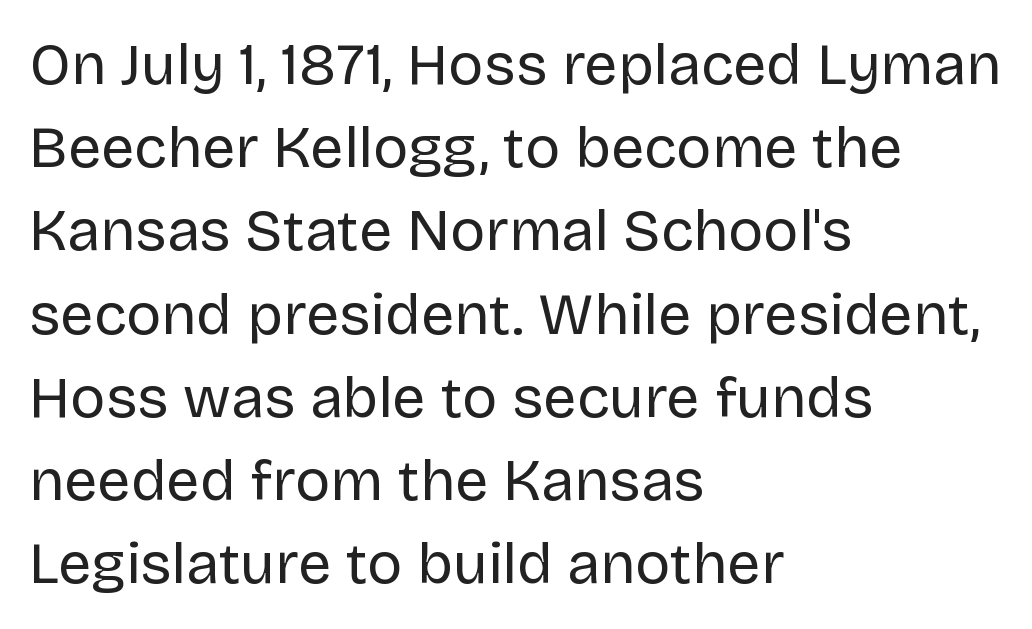
Type without underlining. Is this a fixed-width face? No — the glyphs have proportional, varying widths. Style check: upright. Is the letter spacing exaggerated? No — it looks like the ordinary default.
